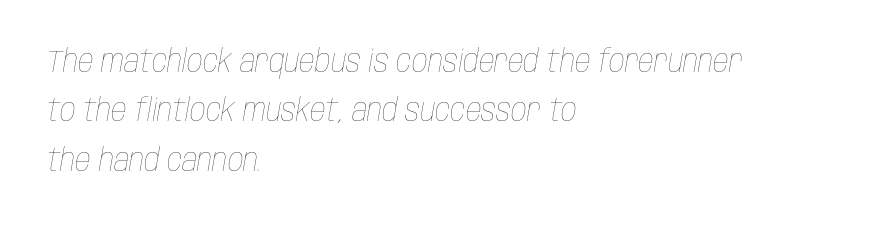
{"italic": "yes", "lean": "right", "slant_degrees": 10, "bold": "no", "weight": "thin", "width": "condensed", "stroke_contrast": "low", "x_height": "large", "monospaced": "no", "underline": "no", "align": "left", "line_spacing": "normal", "line_spacing_ratio": 1.59, "letter_spacing": "normal", "letter_spacing_em": 0.0, "glyph_px": 31}
